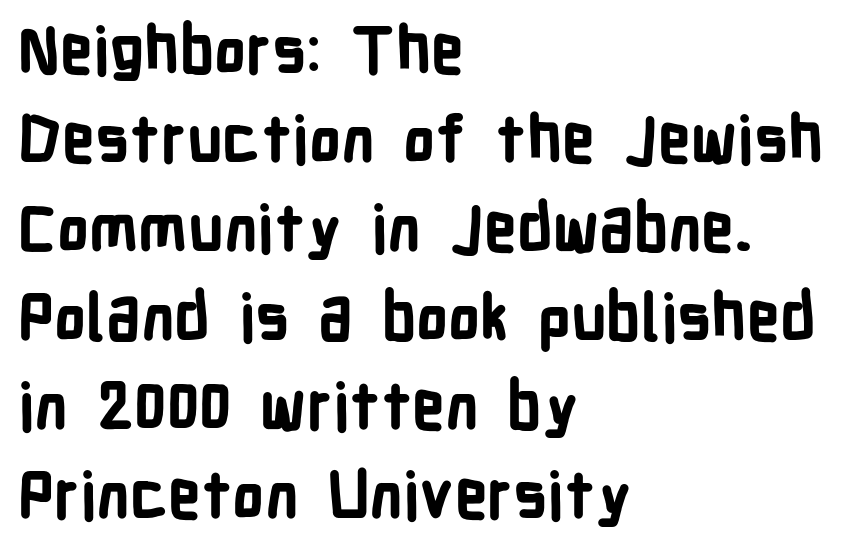
{"serif": "no", "italic": "no", "bold": "yes", "weight": "bold", "width": "condensed", "stroke_contrast": "low", "x_height": "medium", "monospaced": "no", "underline": "no", "align": "left", "line_spacing": "normal", "line_spacing_ratio": 1.39, "letter_spacing": "normal", "letter_spacing_em": 0.0, "glyph_px": 64}
